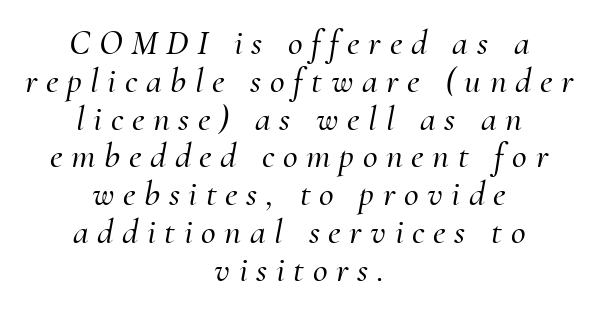
{"serif": "yes", "italic": "yes", "lean": "right", "slant_degrees": 10, "width": "normal", "stroke_contrast": "medium", "x_height": "small", "monospaced": "no", "underline": "no", "align": "center", "line_spacing": "tight", "line_spacing_ratio": 1.05, "letter_spacing": "wide", "letter_spacing_em": 0.24, "glyph_px": 36}
